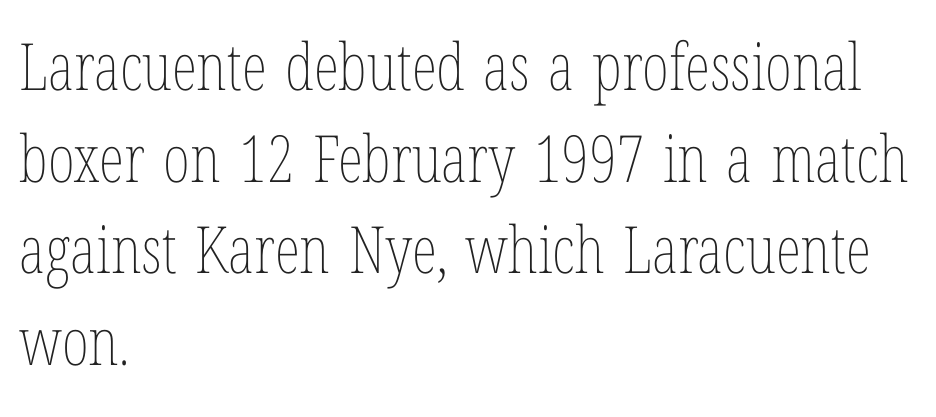
{"italic": "no", "bold": "no", "weight": "thin", "width": "condensed", "stroke_contrast": "low", "x_height": "medium", "monospaced": "no", "underline": "no", "align": "left", "line_spacing": "normal", "line_spacing_ratio": 1.41, "letter_spacing": "normal", "letter_spacing_em": 0.0, "glyph_px": 65}
